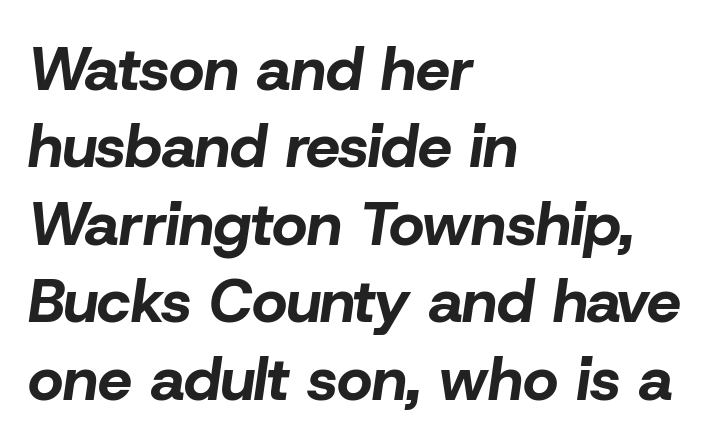
Q: Is the text bold? A: Yes.
Q: Is the text italic (slanted)? A: Yes, it leans right by about 8 degrees.
Q: Is the text underlined? A: No.
Q: How is the paragraph aligned? A: Left-aligned.
Q: Is the spacing between letters normal or unusually wide? A: Normal.
Q: Is the spacing between lines tight, normal or loose? A: Normal.
Q: Width (condensed, normal, or wide)? A: Normal.
Q: Stroke contrast? A: Low.
Q: x-height? A: Medium.
Q: Monospaced? A: No.
